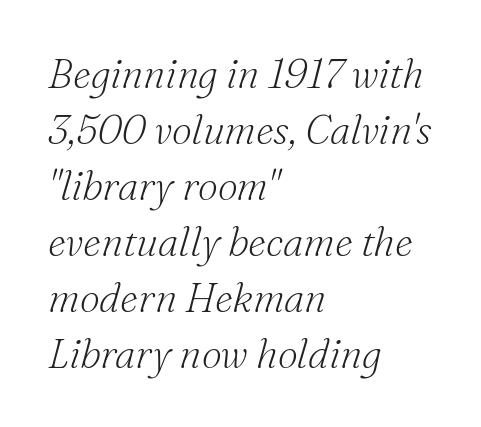
The image shows 40 px light serif type, italic (leaning right); set left-aligned, normal line spacing (1.4x), normal letter spacing, not underlined; medium stroke contrast and a small x-height.
